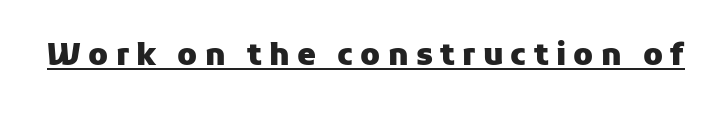
Q: Is the text bold? A: Yes.
Q: Is the text italic (slanted)? A: No, it is upright.
Q: Is the typeface a serif or a sans-serif typeface? A: Sans-serif.
Q: Is the text underlined? A: Yes.
Q: Is the spacing between letters normal or unusually wide? A: Unusually wide.
Q: Width (condensed, normal, or wide)? A: Normal.
Q: Stroke contrast? A: Low.
Q: x-height? A: Medium.
Q: Monospaced? A: No.
